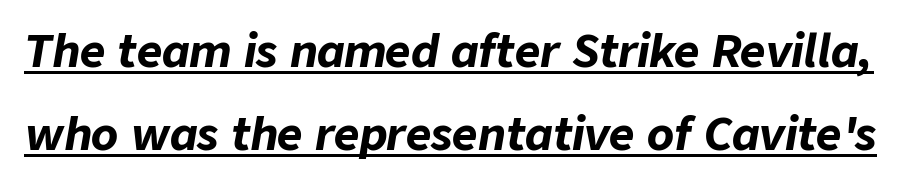
Q: Is the text bold? A: Yes.
Q: Is the text italic (slanted)? A: Yes, it leans right by about 9 degrees.
Q: Is the text underlined? A: Yes.
Q: Is the spacing between letters normal or unusually wide? A: Normal.
Q: Width (condensed, normal, or wide)? A: Normal.
Q: Stroke contrast? A: Low.
Q: x-height? A: Medium.
Q: Monospaced? A: No.
